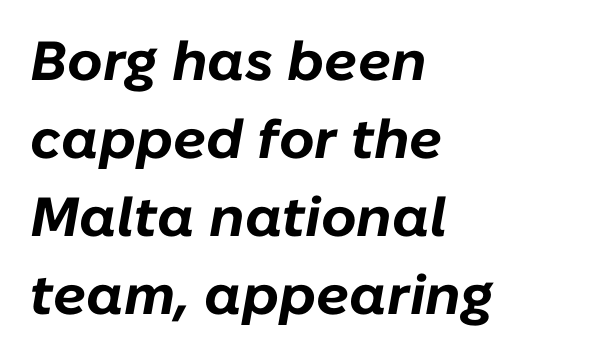
Q: Is the text bold? A: Yes.
Q: Is the text italic (slanted)? A: Yes, it leans right by about 10 degrees.
Q: Is the text underlined? A: No.
Q: How is the paragraph aligned? A: Left-aligned.
Q: Is the spacing between letters normal or unusually wide? A: Normal.
Q: Is the spacing between lines tight, normal or loose? A: Normal.
Q: Width (condensed, normal, or wide)? A: Normal.
Q: Stroke contrast? A: Low.
Q: x-height? A: Medium.
Q: Monospaced? A: No.
